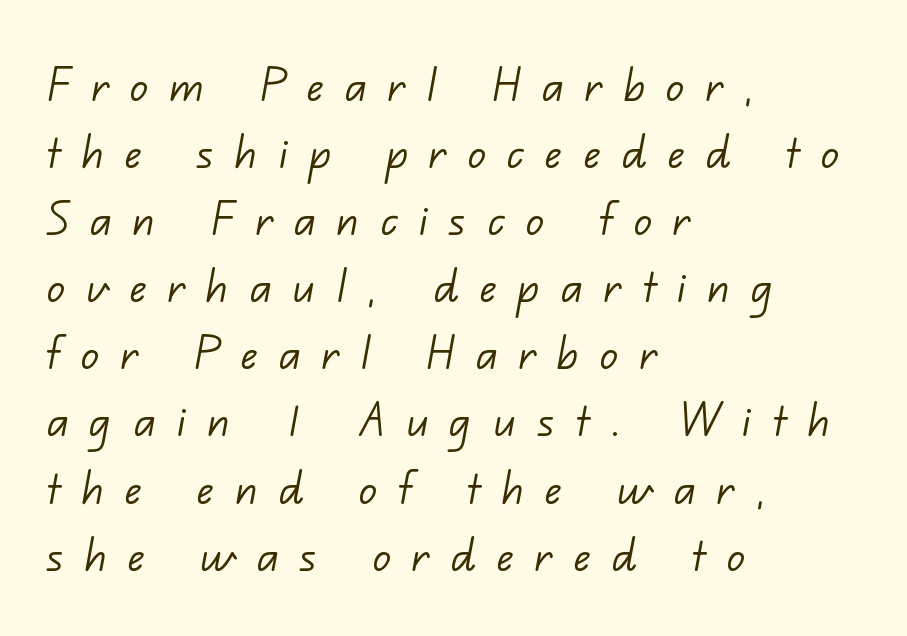
{"serif": "no", "bold": "no", "weight": "light", "width": "normal", "stroke_contrast": "low", "x_height": "small", "monospaced": "no", "underline": "no", "align": "left", "line_spacing_ratio": 1.22, "letter_spacing": "wide", "letter_spacing_em": 0.39, "glyph_px": 55}
